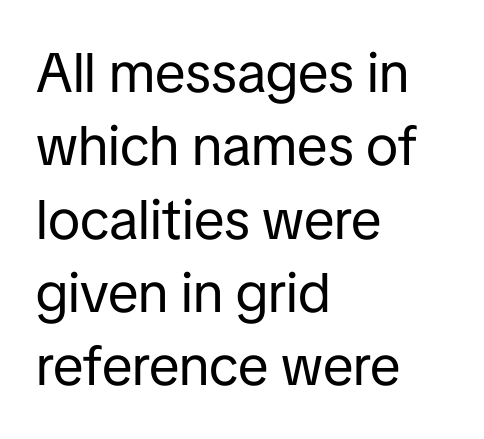
{"serif": "no", "italic": "no", "bold": "no", "weight": "regular", "width": "normal", "stroke_contrast": "low", "x_height": "medium", "monospaced": "no", "underline": "no", "align": "left", "line_spacing": "normal", "line_spacing_ratio": 1.31, "letter_spacing": "normal", "letter_spacing_em": 0.0, "glyph_px": 56}
